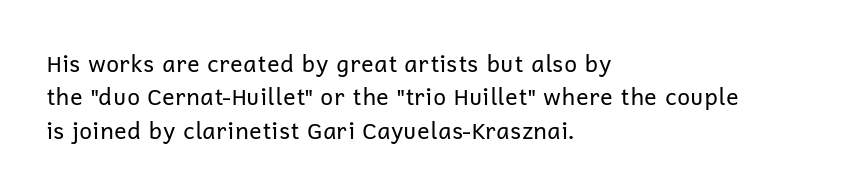
Q: Is the text bold? A: No.
Q: Is the text italic (slanted)? A: No, it is upright.
Q: Is the text underlined? A: No.
Q: How is the paragraph aligned? A: Left-aligned.
Q: Is the spacing between letters normal or unusually wide? A: Normal.
Q: Is the spacing between lines tight, normal or loose? A: Normal.
